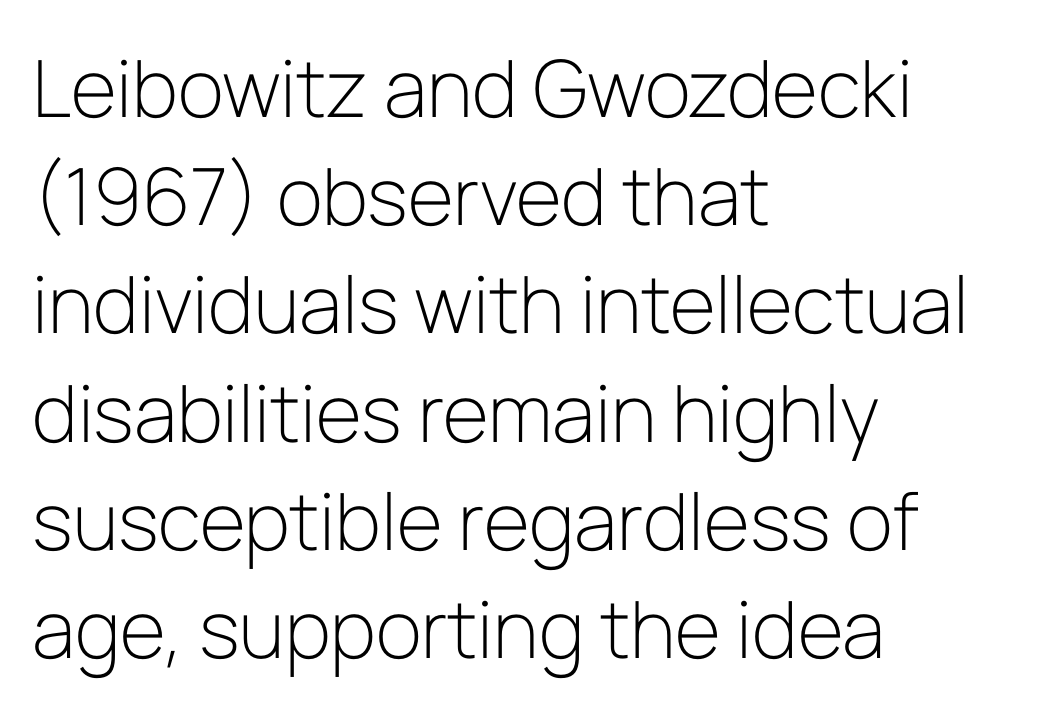
{"serif": "no", "italic": "no", "bold": "no", "weight": "light", "width": "normal", "stroke_contrast": "low", "x_height": "medium", "monospaced": "no", "underline": "no", "align": "left", "line_spacing": "normal", "line_spacing_ratio": 1.37, "letter_spacing": "normal", "letter_spacing_em": 0.0, "glyph_px": 79}
